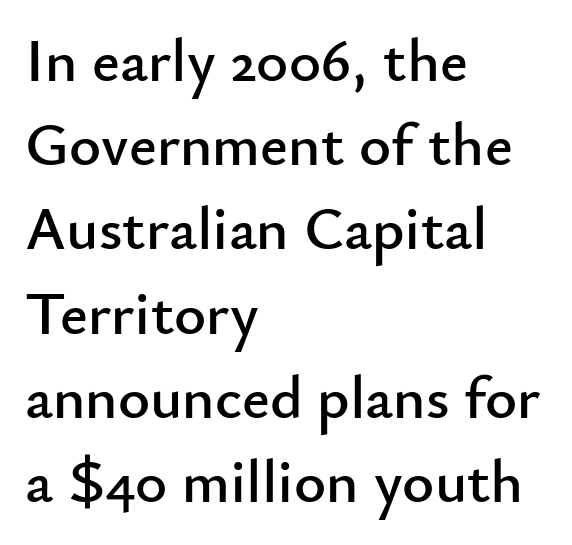
The font's upright variant was chosen for this text. Normally led — the rows are evenly, conventionally spaced. Letterform terminals end flat and unadorned throughout the passage. Layout note: lines flush left. Plain, unruled lines of type.
